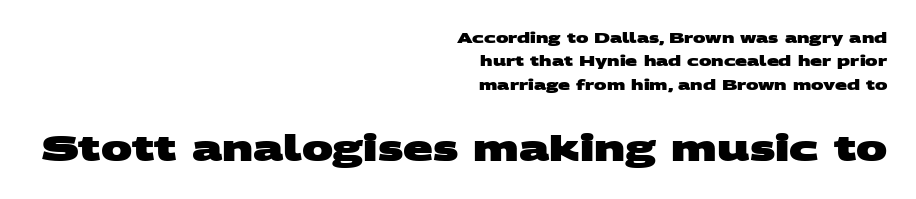
The image shows 35 px heavy, wide sans-serif type; set right-aligned, normal line spacing (1.67x), normal letter spacing, not underlined; the second (bottom) block is 2.5x larger; medium stroke contrast and a large x-height.
